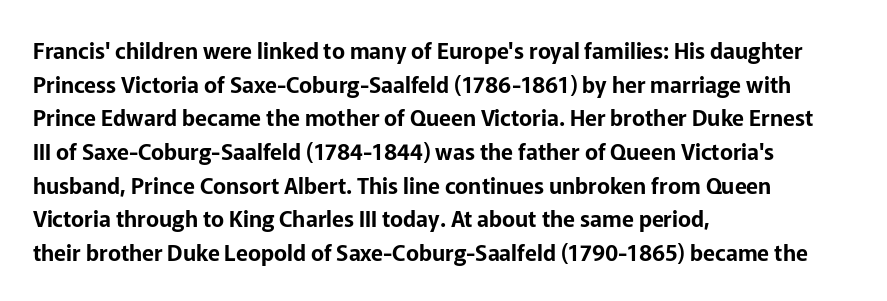
One glance says typical: line gaps are just what's usual. The letters stand upright; this is a roman face. The gap between lines stays unmarked. These lines keep a tight, regular rhythm from letter to letter. Casual observation: everything's shoved over to the left.
